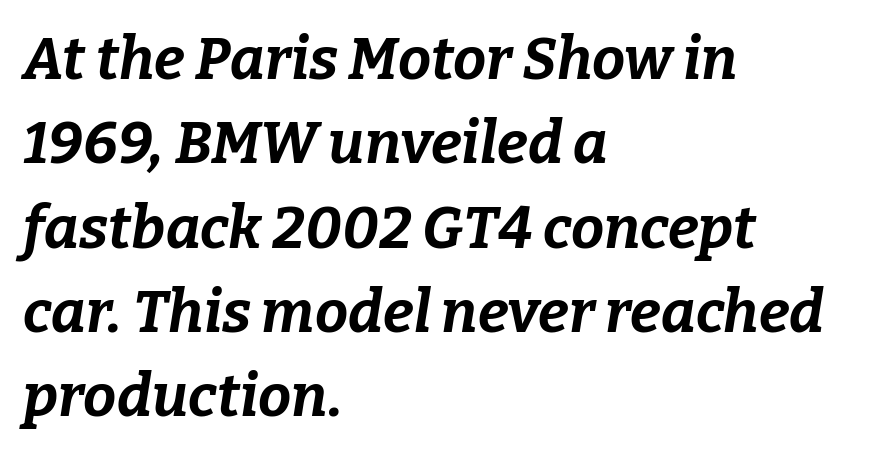
{"italic": "yes", "lean": "right", "slant_degrees": 9, "bold": "yes", "weight": "bold", "width": "normal", "stroke_contrast": "low", "x_height": "medium", "monospaced": "no", "underline": "no", "align": "left", "line_spacing": "normal", "line_spacing_ratio": 1.43, "letter_spacing": "normal", "letter_spacing_em": 0.0, "glyph_px": 59}
